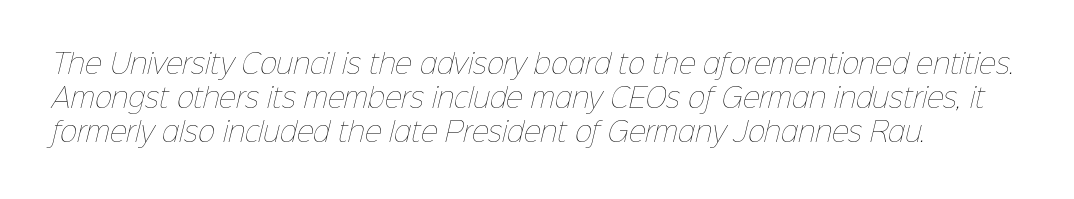
{"bold": "no", "underline": "no", "line_spacing": "normal", "line_spacing_ratio": 1.3, "letter_spacing": "normal", "letter_spacing_em": 0.0, "glyph_px": 26}
